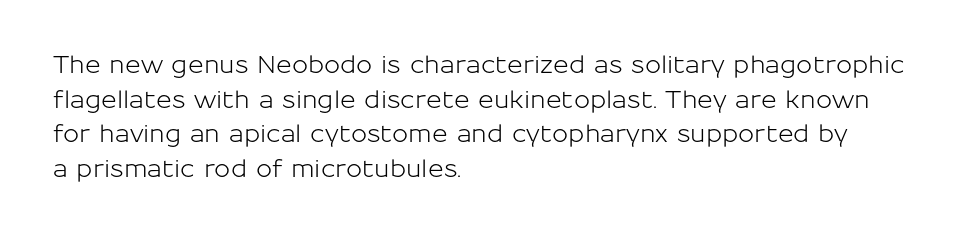
The compositor pushed each line to the left boundary. Compared with typical paragraphs, the rows here are spaced about the same. Here the glyphs are tracked normally, forming tight word shapes. Check the space under the baseline: it is left empty. You can tell it's not italic because the verticals are truly vertical.
